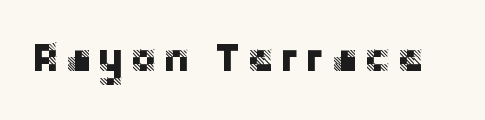
The image shows 41 px sans-serif type, upright; set not underlined; low stroke contrast and a large x-height.
